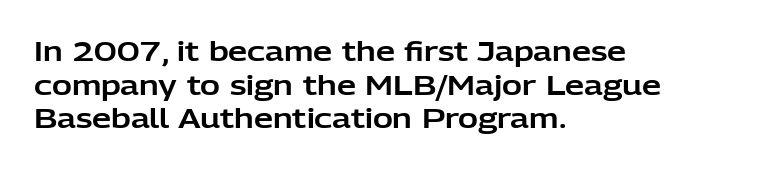
{"italic": "no", "underline": "no", "align": "left", "line_spacing": "normal", "line_spacing_ratio": 1.25, "letter_spacing": "normal", "letter_spacing_em": 0.0, "glyph_px": 27}
